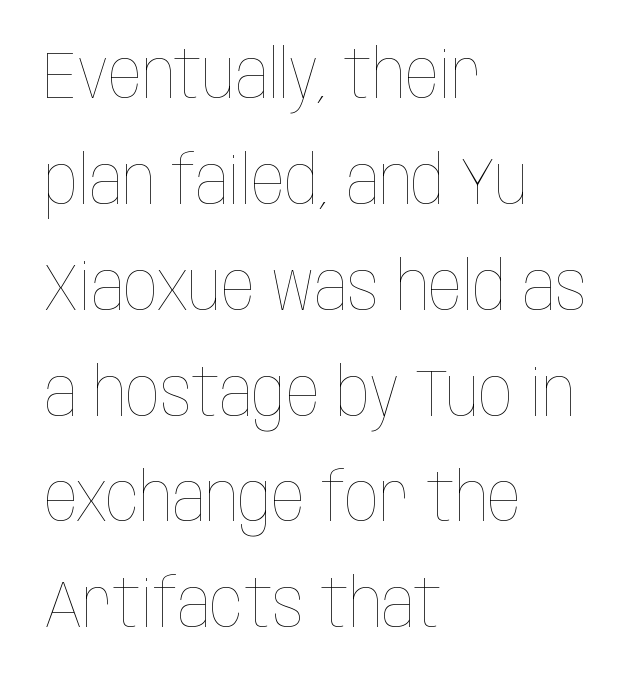
Q: Is the text bold? A: No.
Q: Is the text italic (slanted)? A: No, it is upright.
Q: Is the text underlined? A: No.
Q: How is the paragraph aligned? A: Left-aligned.
Q: Is the spacing between letters normal or unusually wide? A: Normal.
Q: Is the spacing between lines tight, normal or loose? A: Normal.
Q: Width (condensed, normal, or wide)? A: Condensed.
Q: Stroke contrast? A: Low.
Q: x-height? A: Large.
Q: Monospaced? A: No.
